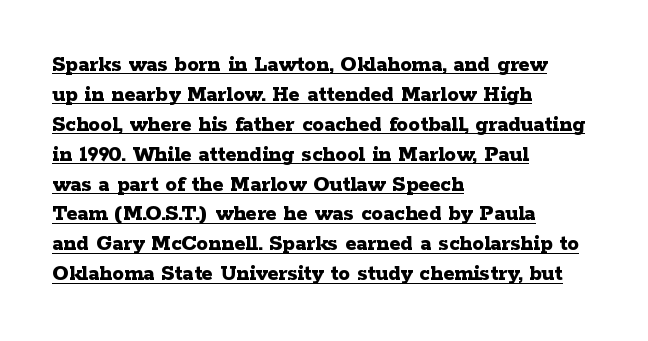
Q: Is the text bold? A: Yes.
Q: Is the text italic (slanted)? A: No, it is upright.
Q: Is the text underlined? A: Yes.
Q: How is the paragraph aligned? A: Left-aligned.
Q: Is the spacing between letters normal or unusually wide? A: Normal.
Q: Is the spacing between lines tight, normal or loose? A: Normal.
